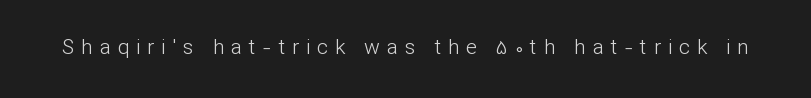
{"italic": "no", "bold": "no", "underline": "no", "letter_spacing": "wide", "letter_spacing_em": 0.32, "glyph_px": 21}
